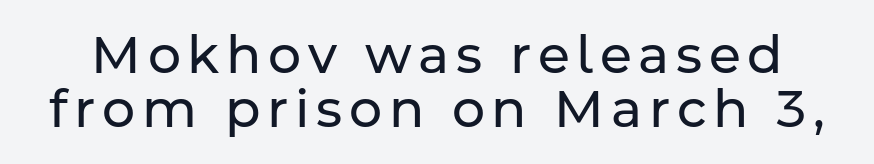
{"serif": "no", "italic": "no", "bold": "no", "weight": "regular", "width": "normal", "stroke_contrast": "low", "x_height": "medium", "monospaced": "no", "underline": "no", "line_spacing": "tight", "line_spacing_ratio": 1.04, "glyph_px": 52}
